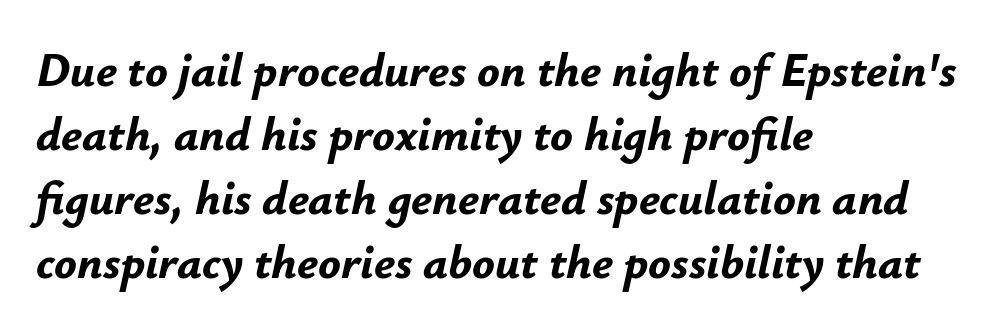
Heavy-handed strokes throughout: this text is bold. Descenders hang freely into open space. The glyphs look as if they've been sheared to an angle. Varying glyph widths throughout — classic text-font behaviour.
